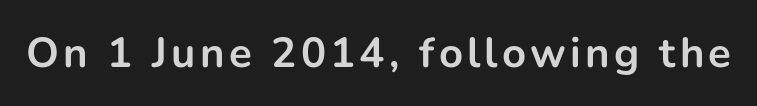
The image shows 42 px bold sans-serif type, upright; set not underlined; low stroke contrast and a medium x-height.
